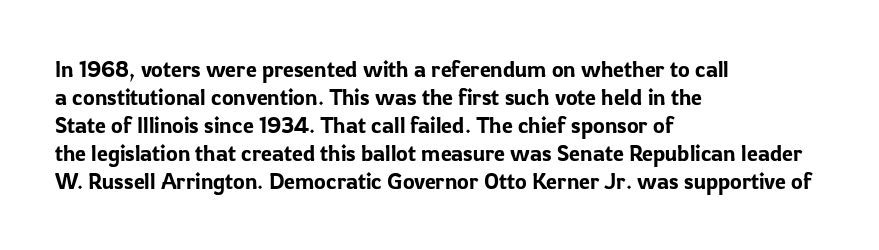
The image shows 22 px text type, upright; set left-aligned, normal line spacing (1.27x), normal letter spacing, not underlined.
